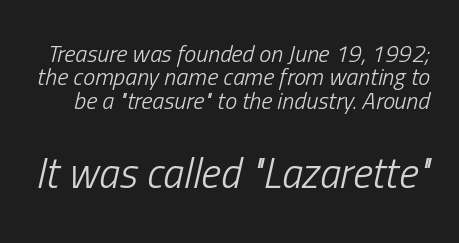
The image shows 42 px light, condensed type, italic (leaning right); set tight line spacing (0.97x), normal letter spacing, not underlined; the second (bottom) block is 1.75x larger; low stroke contrast and a medium x-height.
